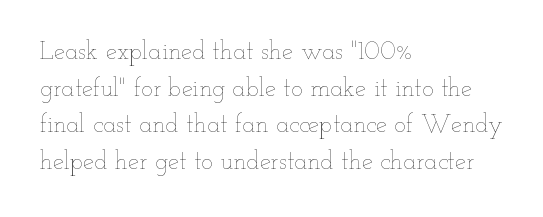
The image shows 25 px text type, upright; set left-aligned, normal line spacing (1.47x), normal letter spacing, not underlined.
